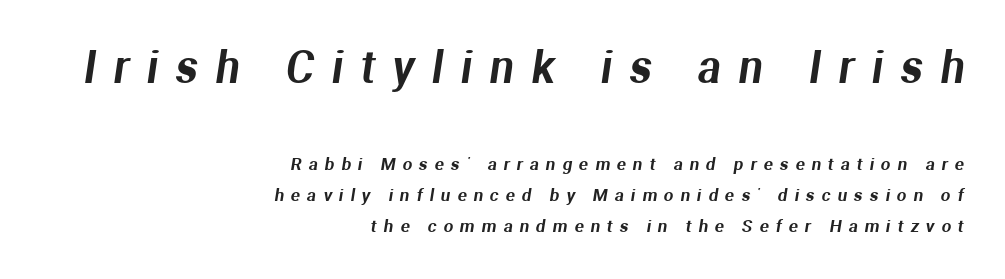
Between these two stacked blocks, the higher one wins on size. Underlining? Definitely not there. Looks like regular typesetting: each glyph gets only the width it needs. The typesetter chose a ragged-left arrangement here.
